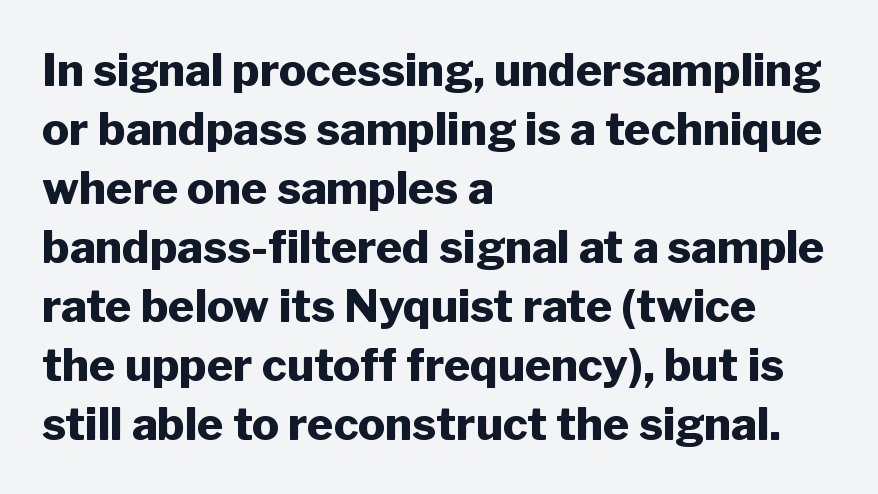
Q: Is the text bold? A: Yes.
Q: Is the text italic (slanted)? A: No, it is upright.
Q: Is the typeface a serif or a sans-serif typeface? A: Sans-serif.
Q: Is the text underlined? A: No.
Q: How is the paragraph aligned? A: Left-aligned.
Q: Is the spacing between letters normal or unusually wide? A: Normal.
Q: Is the spacing between lines tight, normal or loose? A: Normal.
Q: Width (condensed, normal, or wide)? A: Normal.
Q: Stroke contrast? A: Low.
Q: x-height? A: Medium.
Q: Monospaced? A: No.
